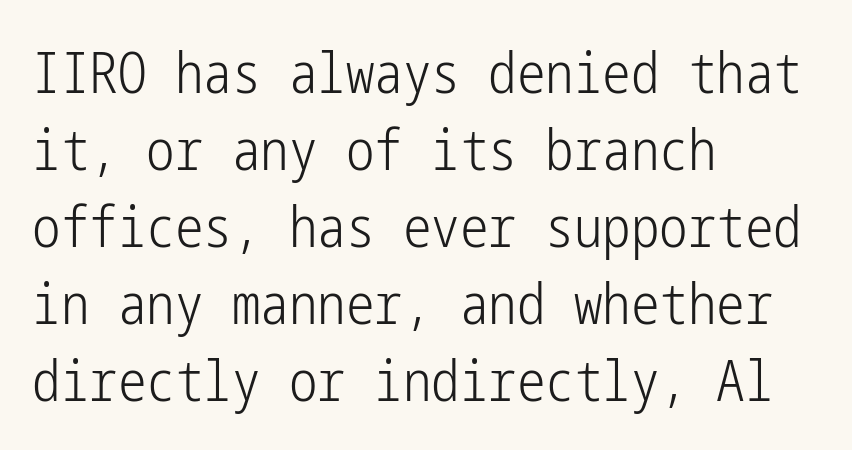
Nope, not italic — everything's standing straight. A normal amount of white space separates one row of letters from the next. Heft: none added — not bold. Check where the strokes stop: nothing finishes them off — pure sans.
